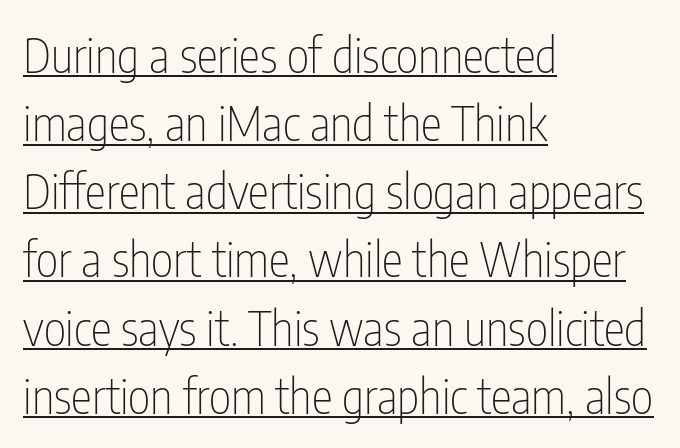
{"serif": "no", "italic": "no", "bold": "no", "weight": "thin", "width": "condensed", "stroke_contrast": "low", "x_height": "medium", "monospaced": "no", "underline": "yes", "align": "left", "line_spacing": "normal", "line_spacing_ratio": 1.42, "letter_spacing": "normal", "letter_spacing_em": 0.0, "glyph_px": 48}
